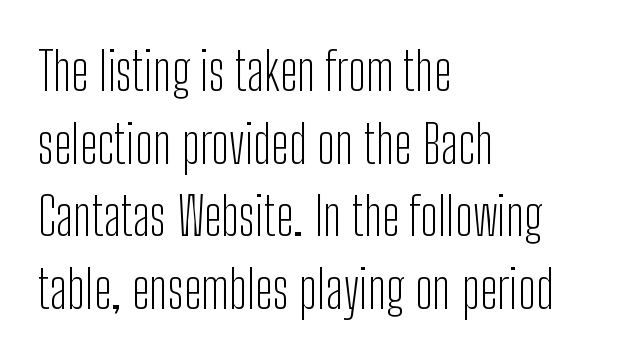
Each stroke keeps to a modest, everyday thickness or less. This is the regular roman posture of the typeface. Glyph-to-glyph distance matches everyday printed text. You could not count columns in this text — the font is proportionally spaced. The type family on display is of the sans-serif kind.
